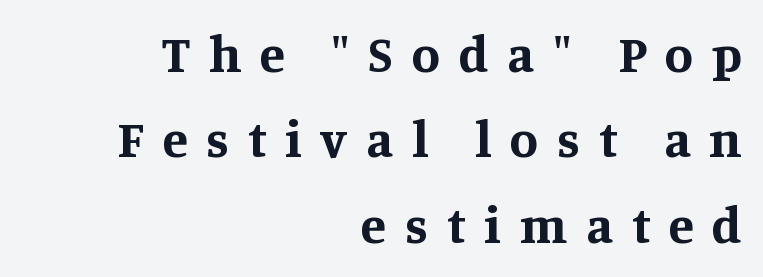
Each letter's strokes conclude with small projecting serifs. Caption: multi-line text, flush right, ragged left. Nobody drew a line under any word here. The line texture is sparse and dotted thanks to wide tracking.
